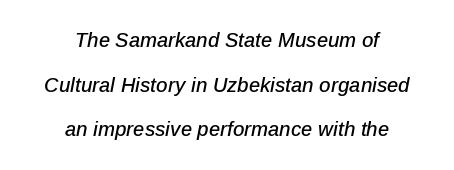
Q: Is the text italic (slanted)? A: Yes, it leans right by about 12 degrees.
Q: Is the text underlined? A: No.
Q: How is the paragraph aligned? A: Centered.
Q: Is the spacing between letters normal or unusually wide? A: Normal.
Q: Is the spacing between lines tight, normal or loose? A: Loose.
